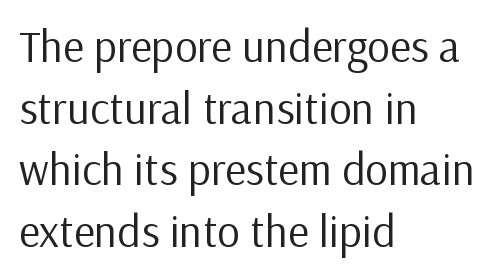
{"serif": "no", "italic": "no", "bold": "no", "weight": "regular", "width": "normal", "stroke_contrast": "low", "x_height": "medium", "monospaced": "no", "underline": "no", "align": "left", "line_spacing": "normal", "line_spacing_ratio": 1.37, "letter_spacing": "normal", "letter_spacing_em": 0.0, "glyph_px": 45}
